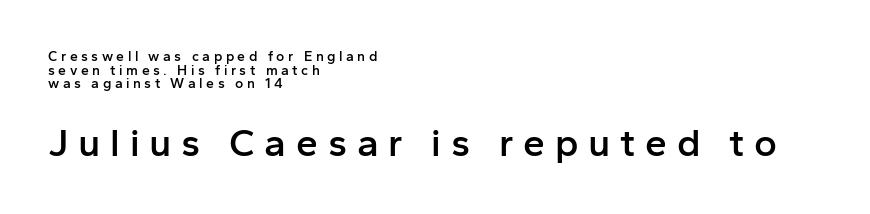
{"serif": "no", "italic": "no", "bold": "semi", "weight": "semibold", "width": "normal", "stroke_contrast": "low", "x_height": "medium", "monospaced": "no", "underline": "no", "align": "left", "line_spacing": "tight", "line_spacing_ratio": 0.97, "letter_spacing": "wide", "letter_spacing_em": 0.25, "larger_block": "second", "size_ratio": 2.79, "glyph_px": 39}
